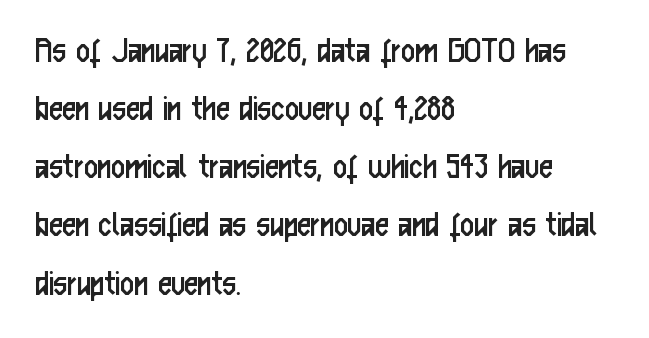
The font family rendered here belongs to the sans-serif group. Any mark beneath the type? The region is blank. The typesetter chose a ragged-right arrangement here. The passage shown is not bold in any degree. Does the lettering tilt? It doesn't — this is upright.
